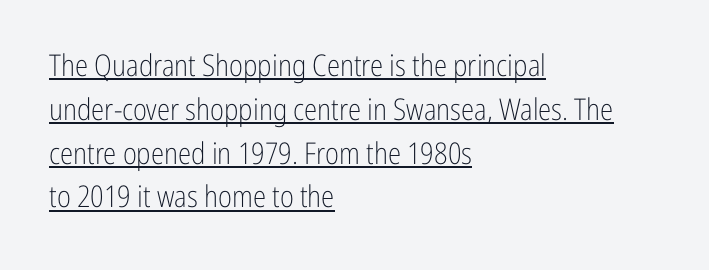
The image shows 30 px light, condensed sans-serif type, upright; set left-aligned, normal line spacing (1.46x), normal letter spacing, underlined; low stroke contrast and a medium x-height.
